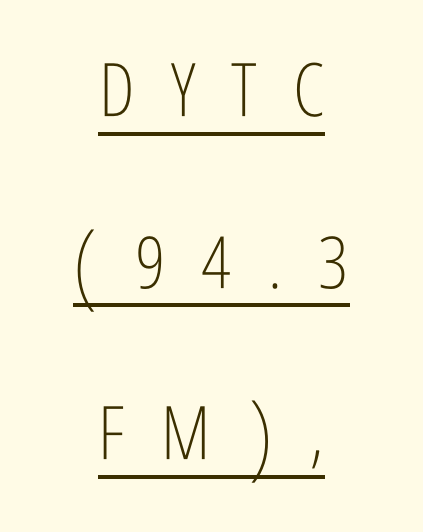
Q: Is the text bold? A: No.
Q: Is the text italic (slanted)? A: No, it is upright.
Q: Is the typeface a serif or a sans-serif typeface? A: Sans-serif.
Q: Is the text underlined? A: Yes.
Q: How is the paragraph aligned? A: Centered.
Q: Is the spacing between letters normal or unusually wide? A: Unusually wide.
Q: Is the spacing between lines tight, normal or loose? A: Loose.
Q: Width (condensed, normal, or wide)? A: Condensed.
Q: Stroke contrast? A: Low.
Q: x-height? A: Medium.
Q: Monospaced? A: No.
